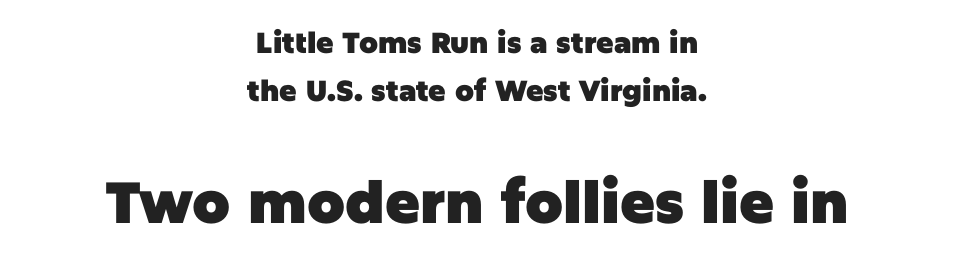
The image shows 58 px heavy sans-serif type, upright; set centered, normal line spacing (1.64x), normal letter spacing, not underlined; the second (bottom) block is 2.0x larger; low stroke contrast and a large x-height.
